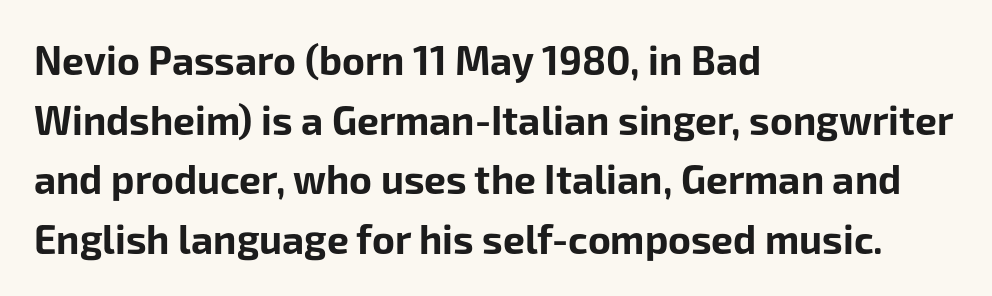
Leftover space on each line is placed entirely after the last word. Think of a printed novel: that variable character pitch is what you see here. Rule under the text: the space is simply empty. Serif or sans? Sans — the stroke terminals are bare. Short note: letters normally spaced.
